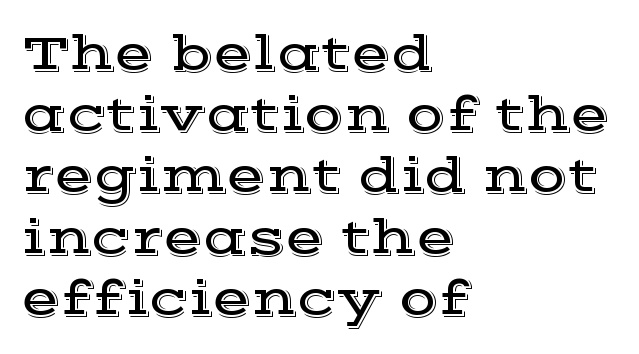
The image shows 51 px wide serif type, upright; set left-aligned, line spacing 1.2x, normal letter spacing, not underlined; a medium x-height.
